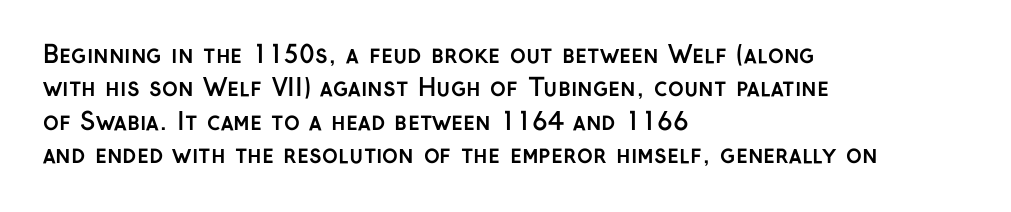
The image shows 24 px bold type, upright; set left-aligned, normal line spacing (1.39x), normal letter spacing, not underlined.
